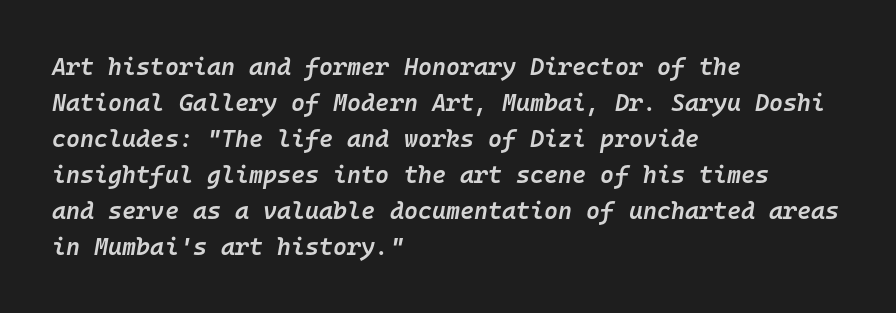
{"italic": "yes", "lean": "right", "slant_degrees": 10, "bold": "semi", "underline": "no", "align": "left", "line_spacing": "normal", "line_spacing_ratio": 1.5, "letter_spacing": "normal", "letter_spacing_em": 0.0, "glyph_px": 24}
